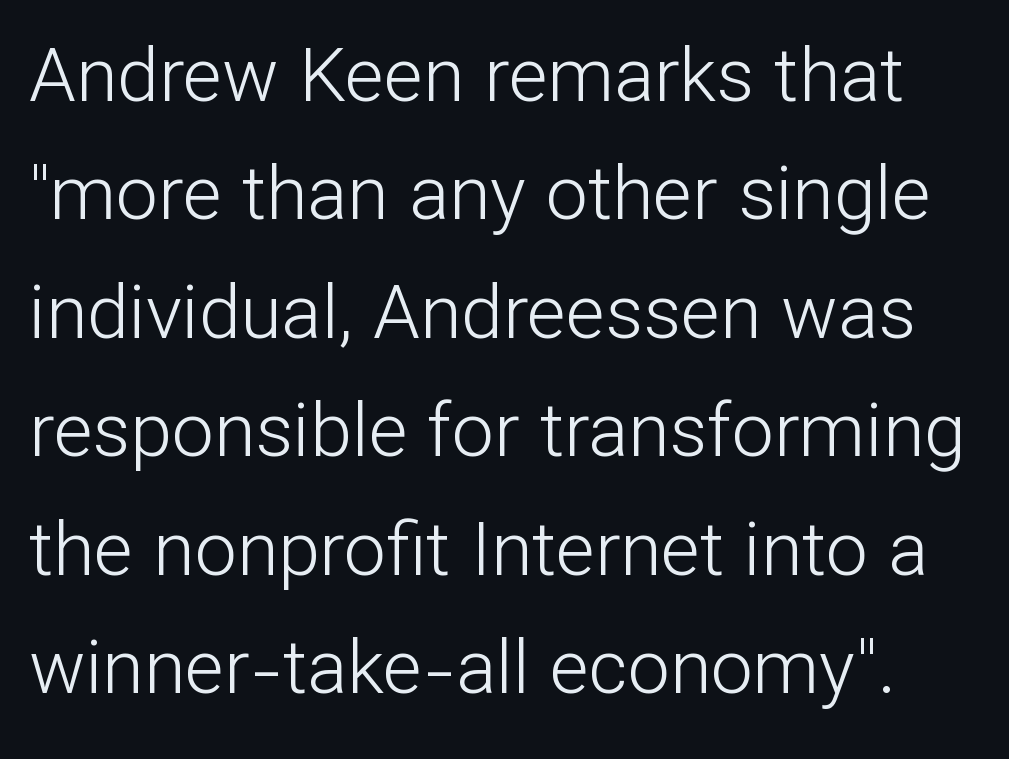
{"serif": "no", "italic": "no", "bold": "no", "weight": "light", "width": "normal", "stroke_contrast": "low", "x_height": "medium", "monospaced": "no", "underline": "no", "line_spacing": "normal", "line_spacing_ratio": 1.58, "letter_spacing": "normal", "letter_spacing_em": 0.0, "glyph_px": 75}
